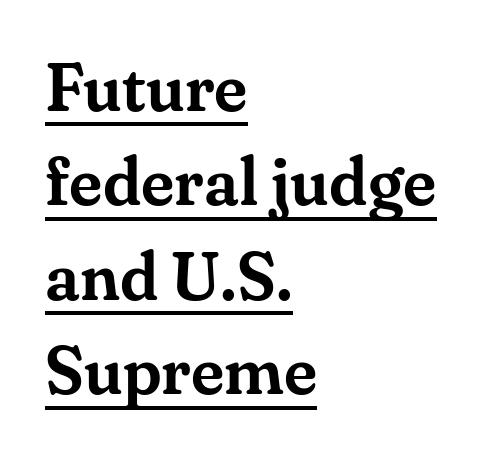
Q: Is the text italic (slanted)? A: No, it is upright.
Q: Is the typeface a serif or a sans-serif typeface? A: Serif.
Q: Is the text underlined? A: Yes.
Q: How is the paragraph aligned? A: Left-aligned.
Q: Is the spacing between letters normal or unusually wide? A: Normal.
Q: Is the spacing between lines tight, normal or loose? A: Normal.
Q: Width (condensed, normal, or wide)? A: Normal.
Q: Stroke contrast? A: Medium.
Q: x-height? A: Small.
Q: Monospaced? A: No.
